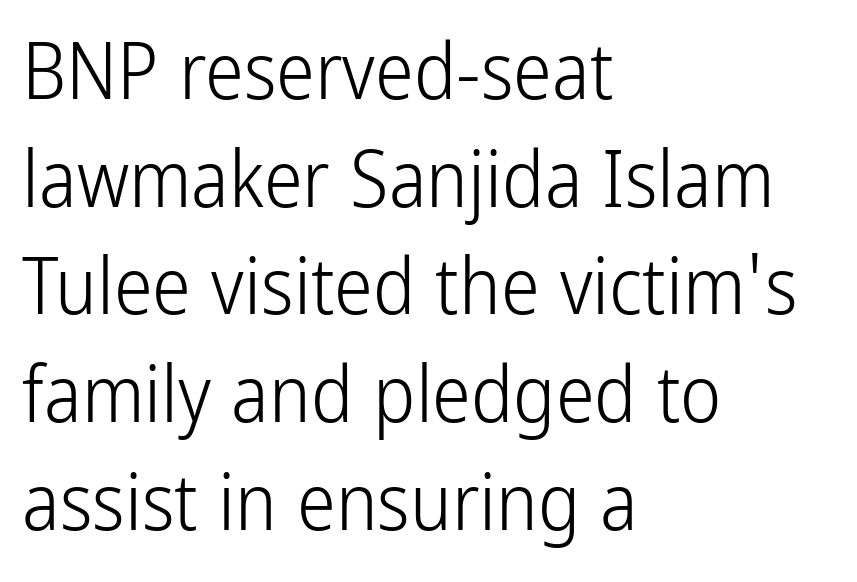
Leading matches the norm, producing a regular column. Nothing sits at the stroke ends, so this counts as sans-serif. Do the letters lean? They stand straight. This sample has the flowing, uneven cadence of proportional lettering.
